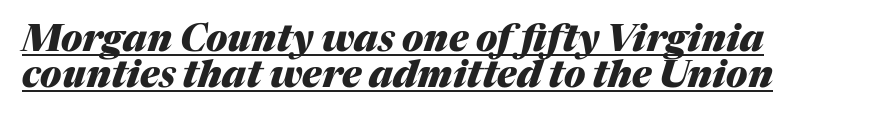
{"italic": "yes", "lean": "right", "slant_degrees": 17, "bold": "yes", "weight": "heavy", "width": "normal", "stroke_contrast": "medium", "x_height": "medium", "monospaced": "no", "underline": "yes", "align": "left", "line_spacing": "tight", "line_spacing_ratio": 0.98, "letter_spacing": "normal", "letter_spacing_em": 0.0, "glyph_px": 37}
